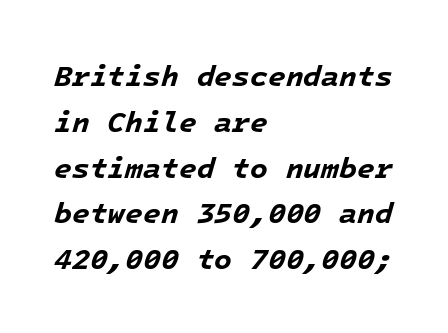
The image shows 29 px bold type, italic (leaning right), monospaced; set left-aligned, normal line spacing (1.58x), normal letter spacing, not underlined; low stroke contrast and a medium x-height.
